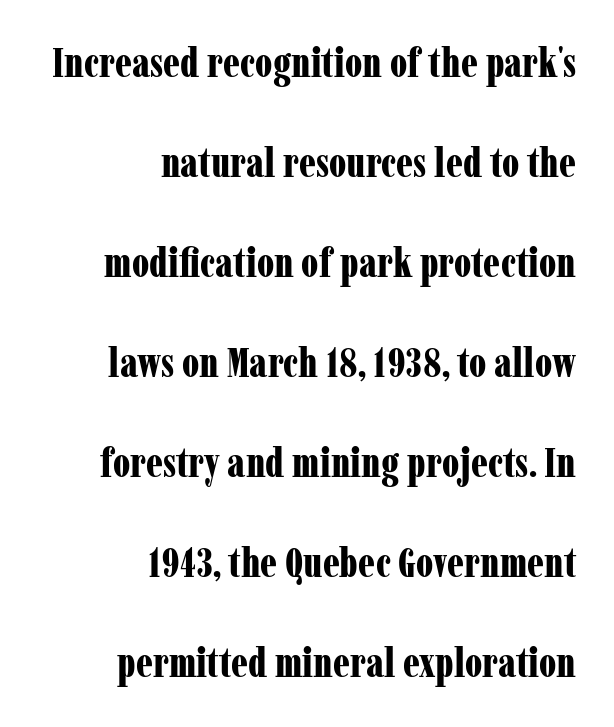
{"serif": "yes", "italic": "no", "bold": "yes", "weight": "bold", "width": "condensed", "stroke_contrast": "low", "x_height": "medium", "monospaced": "no", "underline": "no", "align": "right", "line_spacing": "loose", "line_spacing_ratio": 2.44, "letter_spacing": "normal", "letter_spacing_em": 0.0, "glyph_px": 41}
